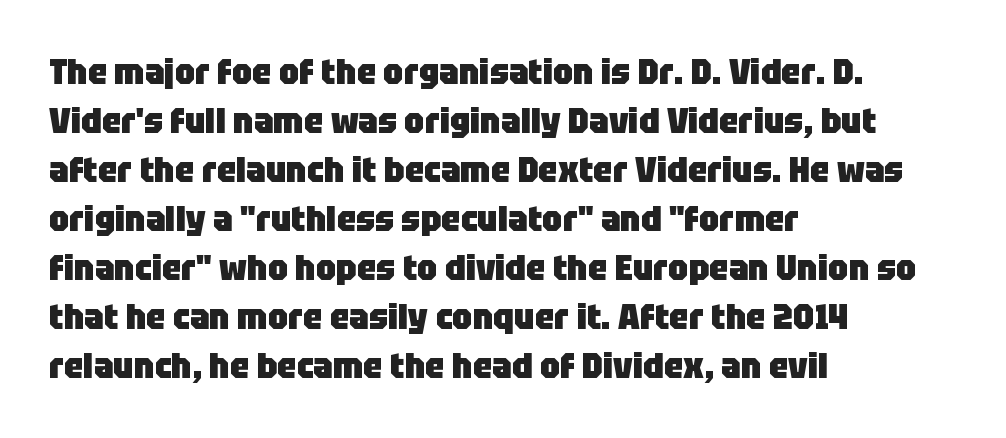
Italic? Not at all — the glyphs are vertical. The letters are bold, with thick, heavy strokes. Here the glyphs are tracked normally, forming tight word shapes. Whoever set this chose a conventional vertical rhythm. Lines of text with bare space underneath.
